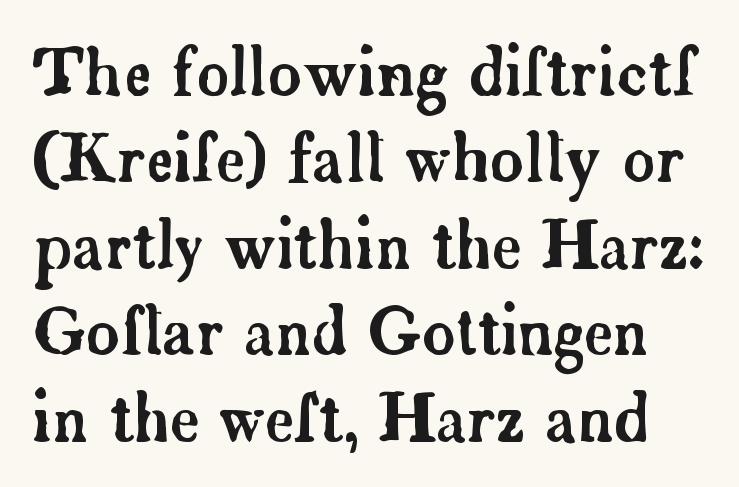
The image shows 64 px serif type, upright; set normal line spacing (1.35x), normal letter spacing, not underlined; low stroke contrast and a small x-height.
